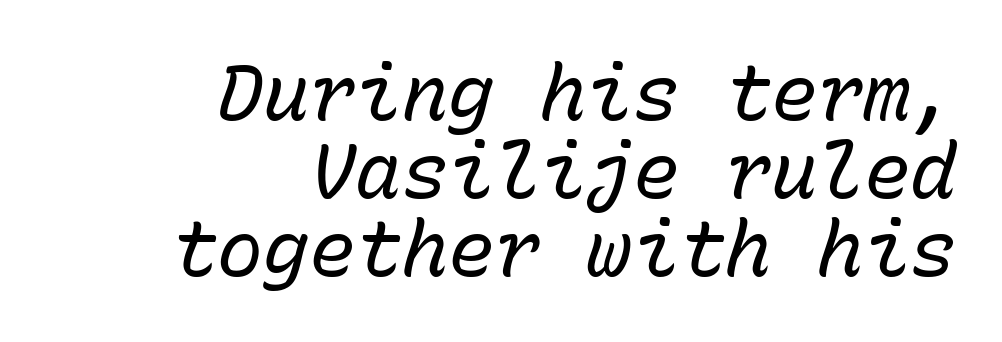
Notice how the passage keeps a crisp vertical edge on the right only. The strokes carry an ordinary text weight at most. Leading is clearly below the norm, producing a dense column. Words float on clear page, feet unadorned.
